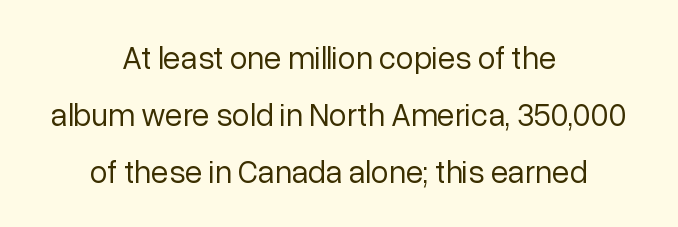
Compared with typical body copy, the letter spacing here is the same. Observe the absence of serifs on each vertical stroke in this sample. Spacing verdict: proportional, widths tailored to each character. Stems here are at most as thick as an everyday book face.
